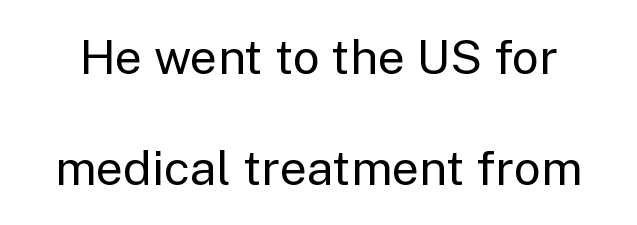
The image shows 48 px regular-weight sans-serif type, upright; set loose line spacing (2.32x), normal letter spacing, not underlined; low stroke contrast and a medium x-height.
